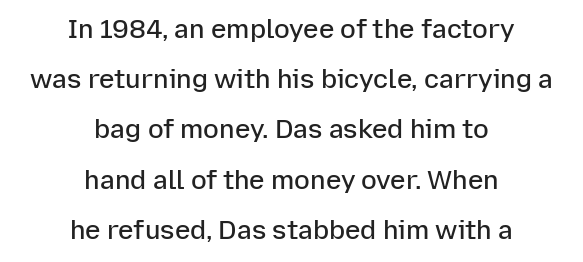
Q: Is the text bold? A: Semi-bold.
Q: Is the text italic (slanted)? A: No, it is upright.
Q: Is the text underlined? A: No.
Q: How is the paragraph aligned? A: Centered.
Q: Is the spacing between letters normal or unusually wide? A: Normal.
Q: Is the spacing between lines tight, normal or loose? A: Loose.
